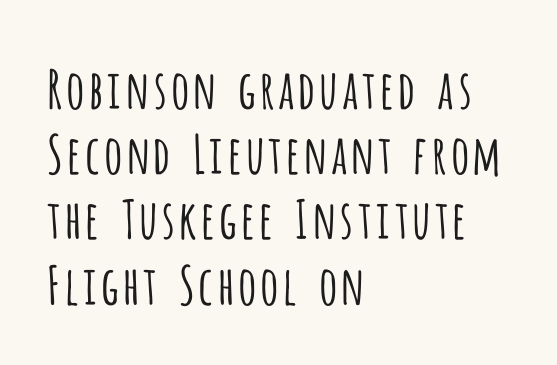
{"serif": "no", "italic": "no", "bold": "no", "weight": "light", "width": "condensed", "stroke_contrast": "low", "x_height": "large", "monospaced": "no", "underline": "no", "align": "left", "line_spacing_ratio": 1.23, "letter_spacing": "normal", "letter_spacing_em": 0.0, "glyph_px": 53}
